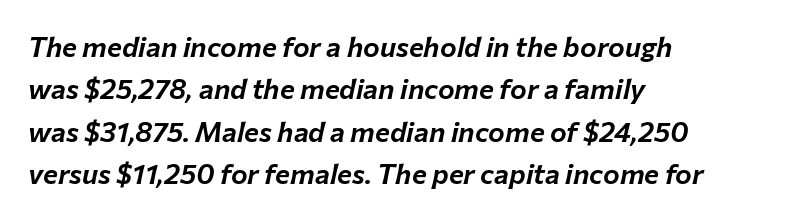
{"italic": "yes", "lean": "right", "slant_degrees": 12, "width": "normal", "stroke_contrast": "low", "x_height": "medium", "monospaced": "no", "underline": "no", "align": "left", "line_spacing": "normal", "line_spacing_ratio": 1.51, "letter_spacing": "normal", "letter_spacing_em": 0.0, "glyph_px": 28}
